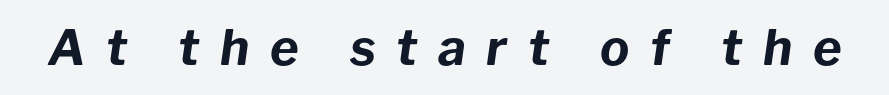
Q: Is the text bold? A: Yes.
Q: Is the text italic (slanted)? A: Yes, it leans right by about 8 degrees.
Q: Is the text underlined? A: No.
Q: Is the spacing between letters normal or unusually wide? A: Unusually wide.
Q: Width (condensed, normal, or wide)? A: Normal.
Q: Stroke contrast? A: Low.
Q: x-height? A: Medium.
Q: Monospaced? A: No.
